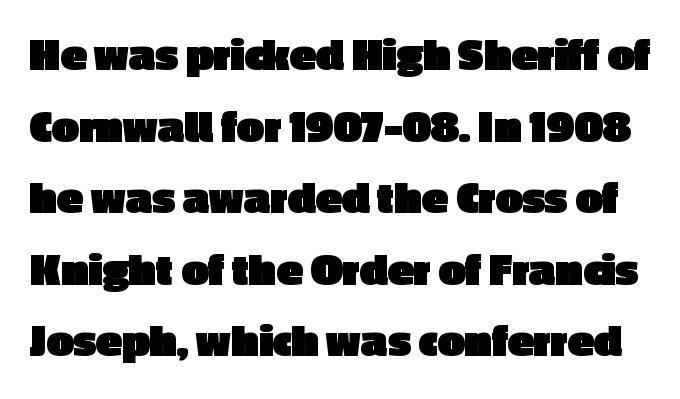
Q: Is the text bold? A: Yes.
Q: Is the text italic (slanted)? A: No, it is upright.
Q: Is the typeface a serif or a sans-serif typeface? A: Sans-serif.
Q: Is the text underlined? A: No.
Q: Is the spacing between letters normal or unusually wide? A: Normal.
Q: Is the spacing between lines tight, normal or loose? A: Normal.
Q: Width (condensed, normal, or wide)? A: Normal.
Q: x-height? A: Medium.
Q: Monospaced? A: No.
